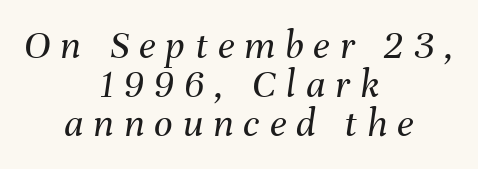
The image shows 41 px regular-weight type, italic (leaning right); set centered, tight line spacing (0.95x), unusually wide letter spacing (+0.24 em), not underlined; medium stroke contrast and a medium x-height.
